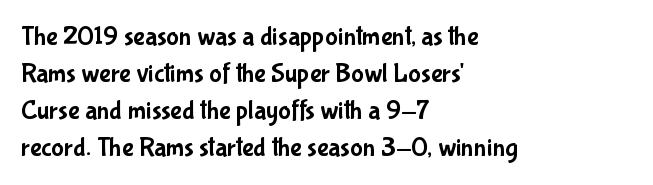
The image shows 27 px text type, upright; set left-aligned, normal line spacing (1.37x), normal letter spacing, not underlined.
